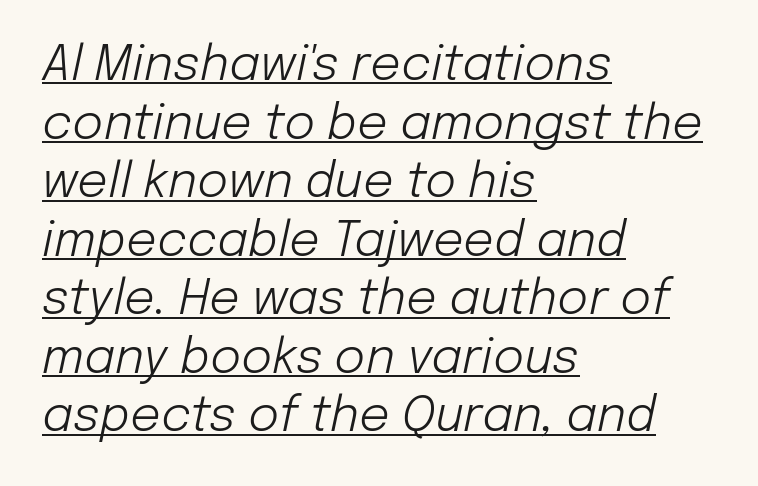
The image shows 48 px light type, italic (leaning right); set left-aligned, line spacing 1.22x, normal letter spacing, underlined; low stroke contrast and a medium x-height.
